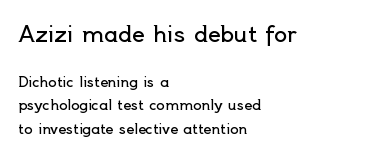
{"italic": "no", "bold": "no", "underline": "no", "align": "left", "line_spacing": "normal", "line_spacing_ratio": 1.66, "letter_spacing": "normal", "letter_spacing_em": 0.0, "larger_block": "first", "size_ratio": 1.57, "glyph_px": 22}
